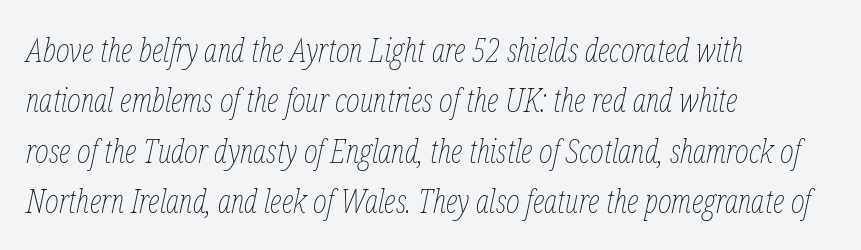
The rendering applies a slant to the glyphs. The paragraph has a hard left edge and a soft right edge. Interline gaps are of average width in this sample. Caption: standard tracking, unaltered. Is this a fixed-width face? No — the glyphs have proportional, varying widths.
